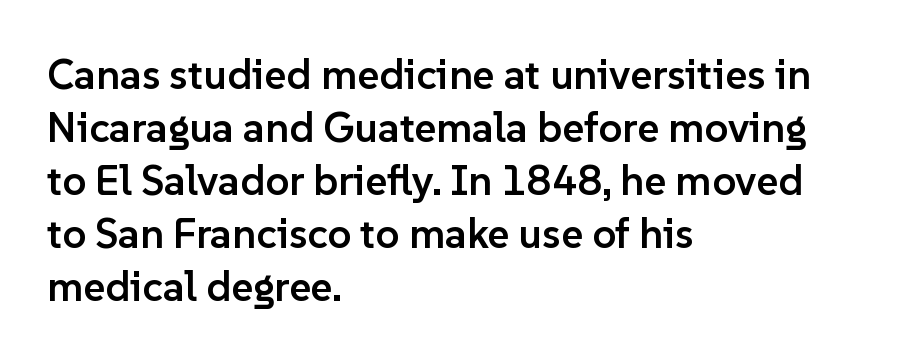
Caption: semibold face, moderately heavy strokes. Leading matches the norm, producing a regular column. Do the letters lean? They stand straight. The passage shown is typeset with a sans-serif family.
